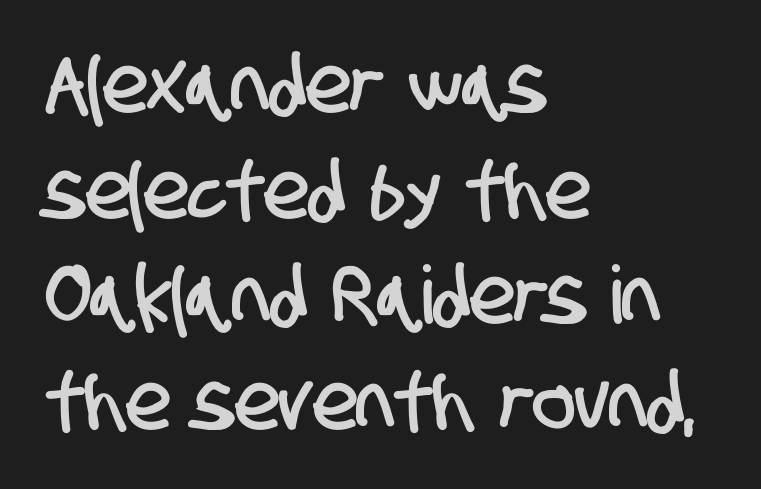
The image shows 80 px condensed sans-serif type; set left-aligned, normal line spacing (1.32x), normal letter spacing, not underlined; low stroke contrast and a large x-height.
